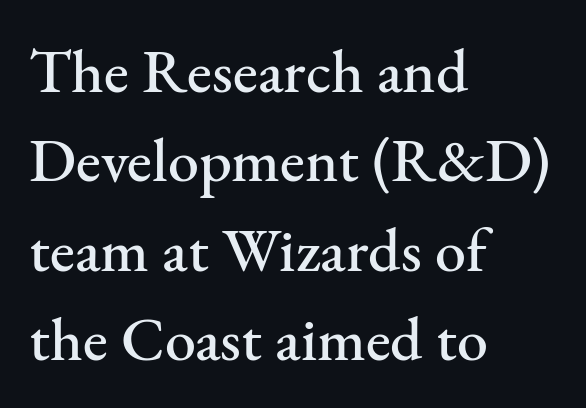
The image shows 62 px serif type, upright; set left-aligned, normal line spacing (1.44x), normal letter spacing, not underlined; medium stroke contrast and a small x-height.
